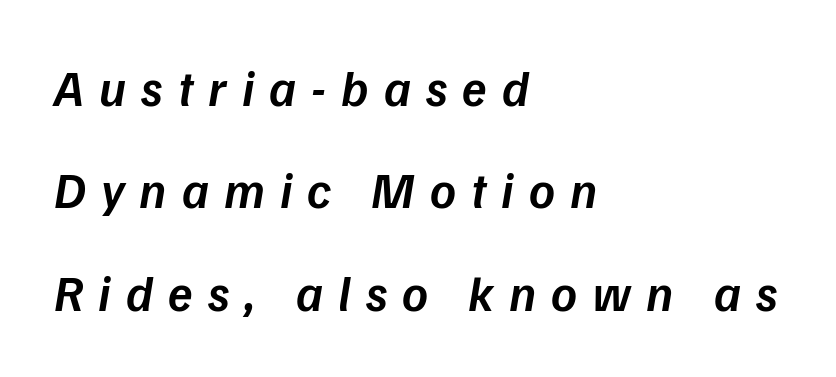
Q: Is the text bold? A: Semi-bold.
Q: Is the text italic (slanted)? A: Yes, it leans right by about 9 degrees.
Q: Is the text underlined? A: No.
Q: How is the paragraph aligned? A: Left-aligned.
Q: Is the spacing between letters normal or unusually wide? A: Unusually wide.
Q: Is the spacing between lines tight, normal or loose? A: Loose.
Q: Width (condensed, normal, or wide)? A: Normal.
Q: Stroke contrast? A: Low.
Q: x-height? A: Medium.
Q: Monospaced? A: No.
